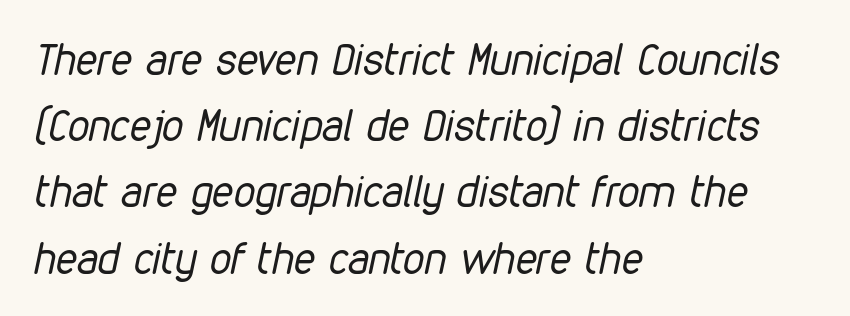
Q: Is the text bold? A: No.
Q: Is the text italic (slanted)? A: Yes, it leans right by about 12 degrees.
Q: Is the text underlined? A: No.
Q: How is the paragraph aligned? A: Left-aligned.
Q: Is the spacing between letters normal or unusually wide? A: Normal.
Q: Is the spacing between lines tight, normal or loose? A: Normal.
Q: Width (condensed, normal, or wide)? A: Condensed.
Q: Stroke contrast? A: Low.
Q: x-height? A: Medium.
Q: Monospaced? A: No.
